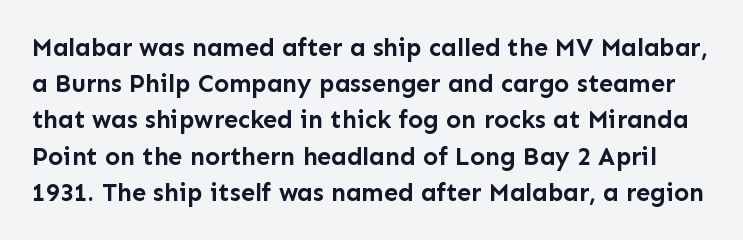
Q: Is the text bold? A: Yes.
Q: Is the text italic (slanted)? A: No, it is upright.
Q: Is the text underlined? A: No.
Q: Is the spacing between letters normal or unusually wide? A: Normal.
Q: Is the spacing between lines tight, normal or loose? A: Normal.
